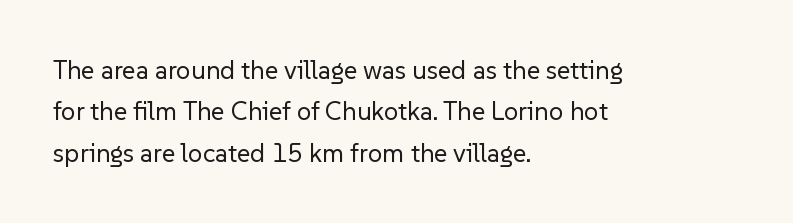
Each stroke keeps to a modest, everyday thickness or less. Whoever set this chose a conventional vertical rhythm. Caption: multi-line text, flush left, ragged right. Underlining? Definitely not there.
